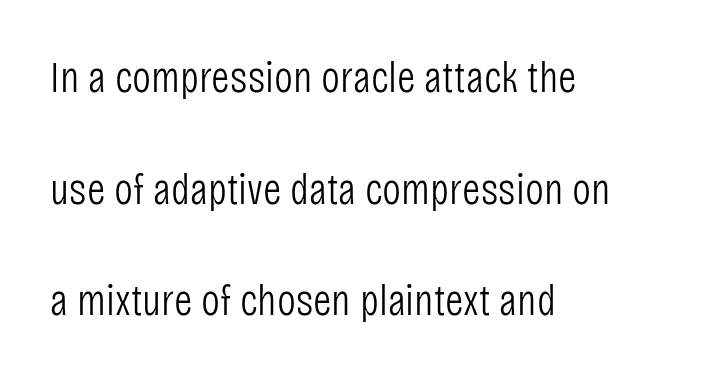
Q: Is the text bold? A: No.
Q: Is the text italic (slanted)? A: No, it is upright.
Q: Is the typeface a serif or a sans-serif typeface? A: Sans-serif.
Q: Is the text underlined? A: No.
Q: How is the paragraph aligned? A: Left-aligned.
Q: Is the spacing between letters normal or unusually wide? A: Normal.
Q: Is the spacing between lines tight, normal or loose? A: Loose.
Q: Width (condensed, normal, or wide)? A: Condensed.
Q: Stroke contrast? A: Low.
Q: x-height? A: Large.
Q: Monospaced? A: No.
